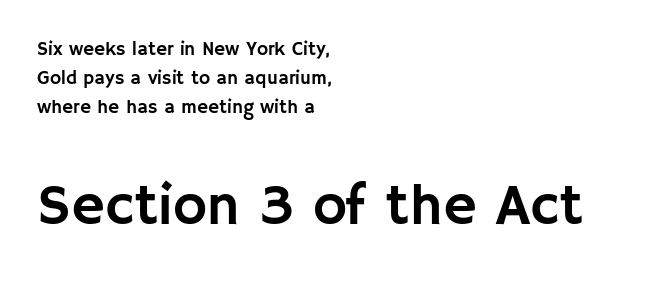
The image shows 58 px sans-serif type, upright; set left-aligned, normal line spacing (1.53x), normal letter spacing, not underlined; the second (bottom) block is 3.05x larger; low stroke contrast and a large x-height.
